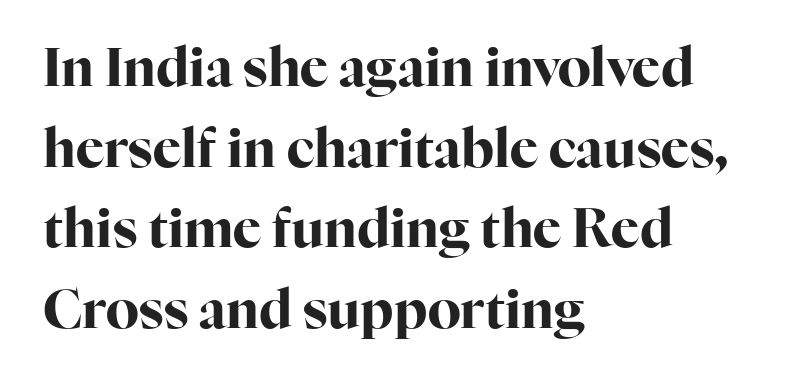
{"serif": "yes", "italic": "no", "bold": "yes", "weight": "bold", "width": "normal", "stroke_contrast": "high", "x_height": "medium", "monospaced": "no", "underline": "no", "align": "left", "line_spacing": "normal", "line_spacing_ratio": 1.52, "letter_spacing": "normal", "letter_spacing_em": 0.0, "glyph_px": 53}
